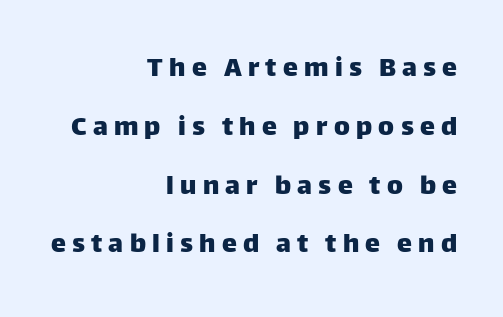
The designer dialed line spacing up above the default. If you drew a ruler down the right edge, every line would touch it. Italic: no, the glyphs are upright roman. Any mark beneath the type? The region is blank. The rendering shows plain stroke endings on the letterforms — a sans-serif design.
